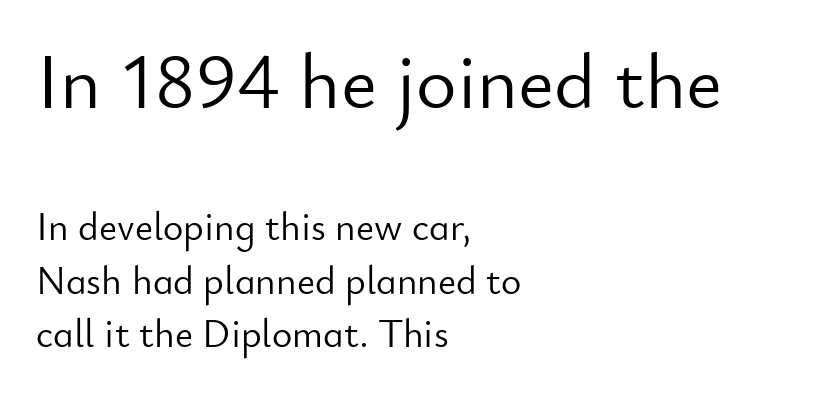
The image shows 78 px light sans-serif type, upright; set left-aligned, normal line spacing (1.36x), normal letter spacing, not underlined; the first (top) block is 2.0x larger; low stroke contrast and a small x-height.
